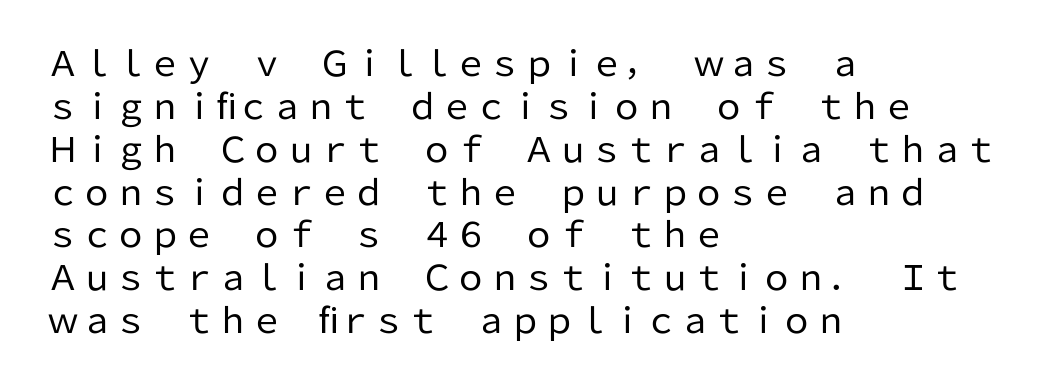
{"serif": "no", "italic": "no", "bold": "no", "weight": "regular", "width": "normal", "stroke_contrast": "low", "x_height": "medium", "monospaced": "no", "underline": "no", "align": "left", "line_spacing": "normal", "line_spacing_ratio": 1.26, "letter_spacing": "normal", "letter_spacing_em": 0.0, "glyph_px": 34}
